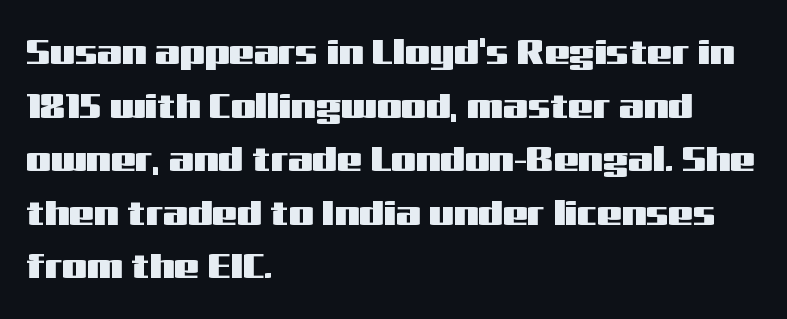
Q: Is the text italic (slanted)? A: No, it is upright.
Q: Is the typeface a serif or a sans-serif typeface? A: Sans-serif.
Q: Is the text underlined? A: No.
Q: How is the paragraph aligned? A: Left-aligned.
Q: Is the spacing between letters normal or unusually wide? A: Normal.
Q: Is the spacing between lines tight, normal or loose? A: Normal.
Q: Width (condensed, normal, or wide)? A: Wide.
Q: Stroke contrast? A: Medium.
Q: x-height? A: Medium.
Q: Monospaced? A: No.
